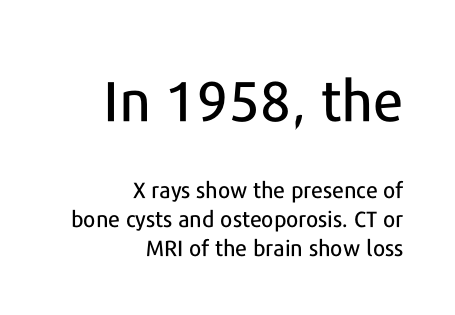
Honestly, the row spacing looks completely unremarkable. Which margin do the lines hug? The right one — the left edge is uneven. Regarding serifs, this sample does without them. The line texture is even and compact thanks to regular tracking. The lettering holds an erect, upright posture throughout.
